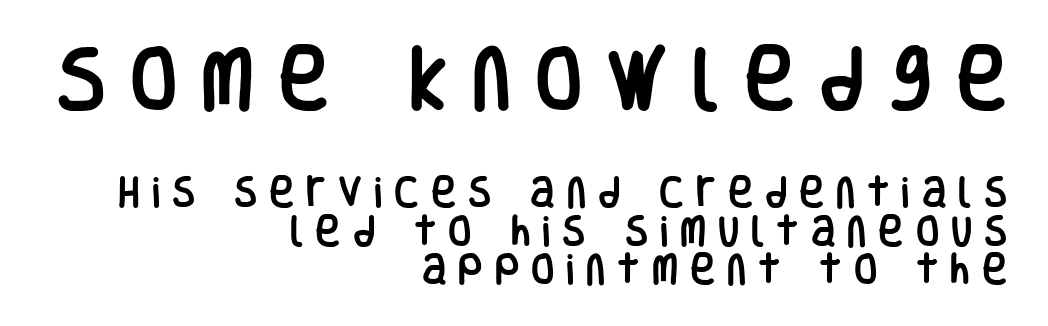
{"serif": "no", "italic": "no", "width": "condensed", "stroke_contrast": "low", "x_height": "large", "monospaced": "no", "underline": "no", "align": "right", "line_spacing": "tight", "line_spacing_ratio": 1.12, "letter_spacing": "wide", "letter_spacing_em": 0.35, "larger_block": "first", "size_ratio": 2.03, "glyph_px": 69}
